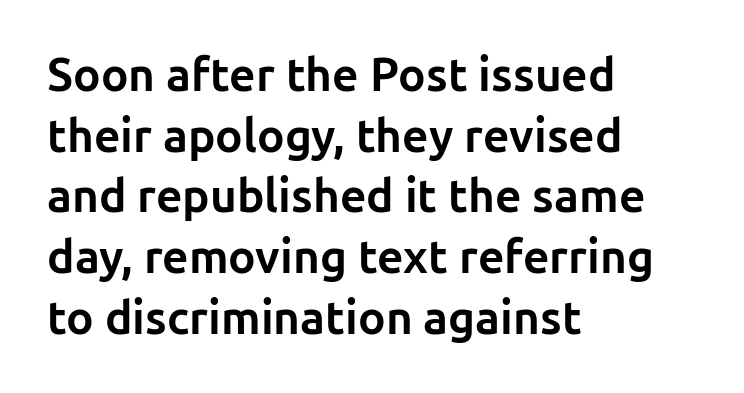
A bare baseline throughout the passage. No italicization has been applied; the sample stays upright. Classification — sans serif. Teacher's note: observe the even left margin — that is flush-left alignment. The designer left line spacing at the default.
